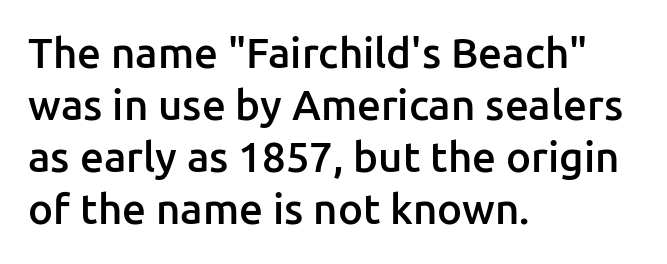
{"serif": "no", "italic": "no", "bold": "semi", "weight": "semibold", "width": "normal", "stroke_contrast": "low", "x_height": "medium", "monospaced": "no", "underline": "no", "align": "left", "line_spacing_ratio": 1.24, "letter_spacing": "normal", "letter_spacing_em": 0.0, "glyph_px": 42}
